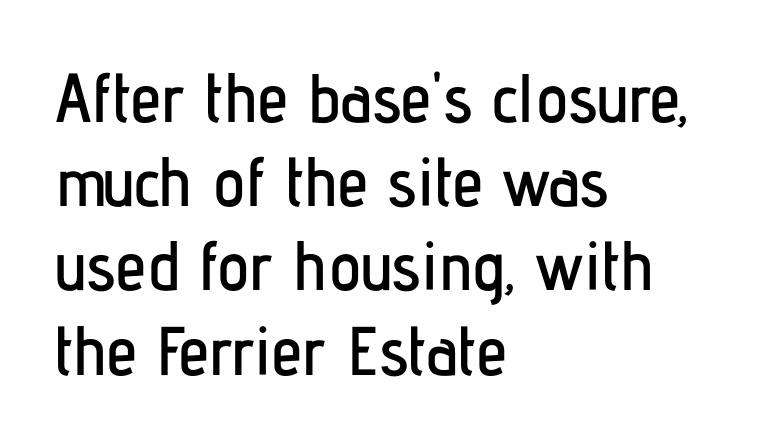
{"serif": "no", "italic": "no", "width": "condensed", "stroke_contrast": "low", "x_height": "medium", "monospaced": "no", "underline": "no", "align": "left", "line_spacing_ratio": 1.22, "letter_spacing": "normal", "letter_spacing_em": 0.0, "glyph_px": 69}
